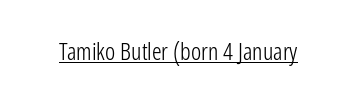
Q: Is the text bold? A: No.
Q: Is the text italic (slanted)? A: No, it is upright.
Q: Is the text underlined? A: Yes.
Q: Is the spacing between letters normal or unusually wide? A: Normal.
